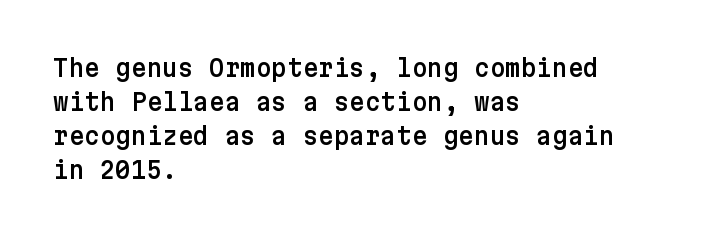
Q: Is the text italic (slanted)? A: No, it is upright.
Q: Is the text underlined? A: No.
Q: How is the paragraph aligned? A: Left-aligned.
Q: Is the spacing between letters normal or unusually wide? A: Normal.
Q: Is the spacing between lines tight, normal or loose? A: Normal.
